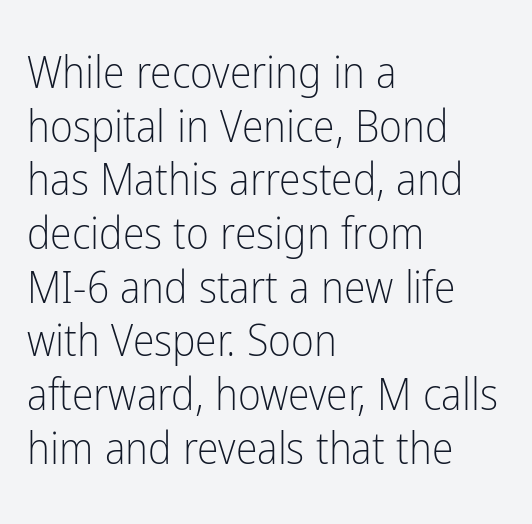
The image shows 44 px light, condensed sans-serif type, upright; set left-aligned, line spacing 1.22x, normal letter spacing, not underlined; low stroke contrast and a medium x-height.
